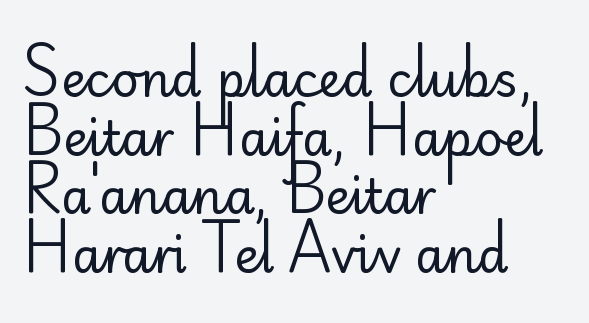
The typography opts for an upright posture over an oblique one. The cut favours lightness, reaching ordinary text weight at its darkest. The lines are quadded left. Does extra space separate the letters? No, they use regular spacing.
